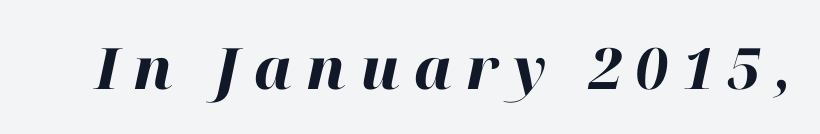
Q: Is the text bold? A: Yes.
Q: Is the text italic (slanted)? A: Yes, it leans right by about 12 degrees.
Q: Is the text underlined? A: No.
Q: Is the spacing between letters normal or unusually wide? A: Unusually wide.
Q: Width (condensed, normal, or wide)? A: Normal.
Q: Stroke contrast? A: High.
Q: x-height? A: Medium.
Q: Monospaced? A: No.
